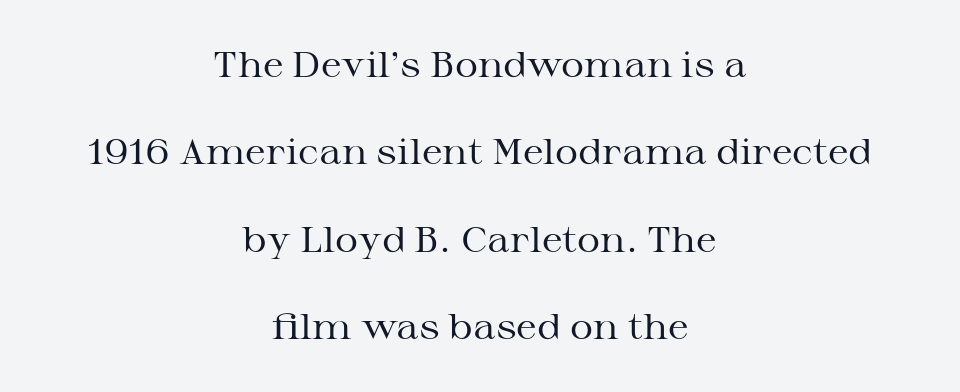
The image shows 36 px regular-weight, wide serif type, upright; set centered, loose line spacing (2.43x), normal letter spacing, not underlined; medium stroke contrast and a medium x-height.
